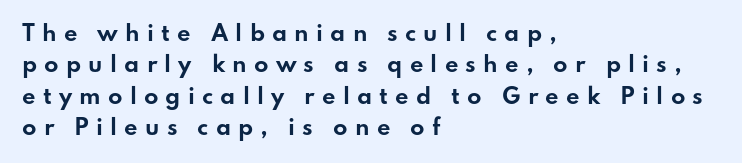
The lettering stays uniformly vertical, giving the passage a roman look. Weight check: bold — yes, fully. Quick note: underline off. The face used here is rendered with a markedly widened letterfit. These lines are set flush left with a ragged right edge.
